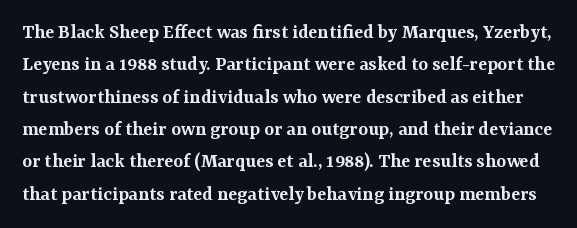
The image shows 21 px text type, upright; set normal line spacing (1.54x), normal letter spacing, not underlined.
